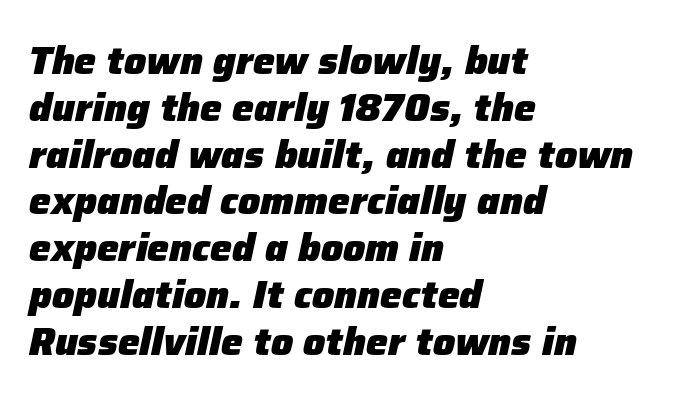
The image shows 39 px heavy type, italic (leaning right); set left-aligned, line spacing 1.2x, normal letter spacing, not underlined; low stroke contrast and a medium x-height.
